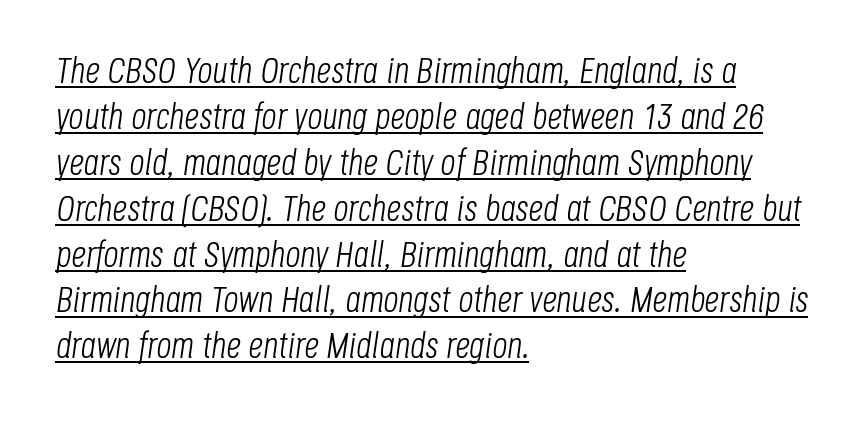
{"italic": "yes", "lean": "right", "slant_degrees": 8, "bold": "no", "weight": "light", "width": "condensed", "stroke_contrast": "low", "x_height": "large", "monospaced": "no", "underline": "yes", "align": "left", "line_spacing_ratio": 1.24, "letter_spacing": "normal", "letter_spacing_em": 0.0, "glyph_px": 37}
